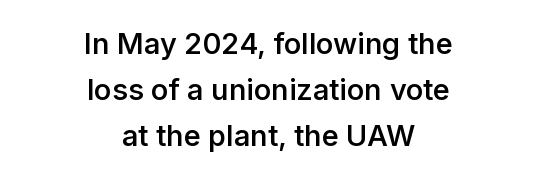
{"serif": "no", "italic": "no", "bold": "semi", "weight": "semibold", "width": "normal", "stroke_contrast": "low", "x_height": "medium", "monospaced": "no", "underline": "no", "align": "center", "line_spacing": "normal", "line_spacing_ratio": 1.59, "letter_spacing": "normal", "letter_spacing_em": 0.0, "glyph_px": 29}
